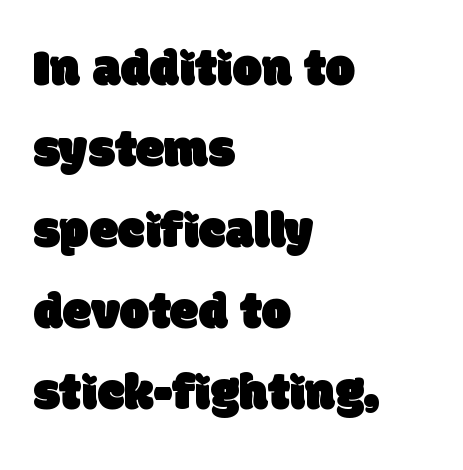
{"serif": "no", "width": "normal", "stroke_contrast": "low", "x_height": "large", "monospaced": "no", "underline": "no", "align": "left", "line_spacing": "normal", "line_spacing_ratio": 1.56, "letter_spacing": "normal", "letter_spacing_em": 0.0, "glyph_px": 52}
